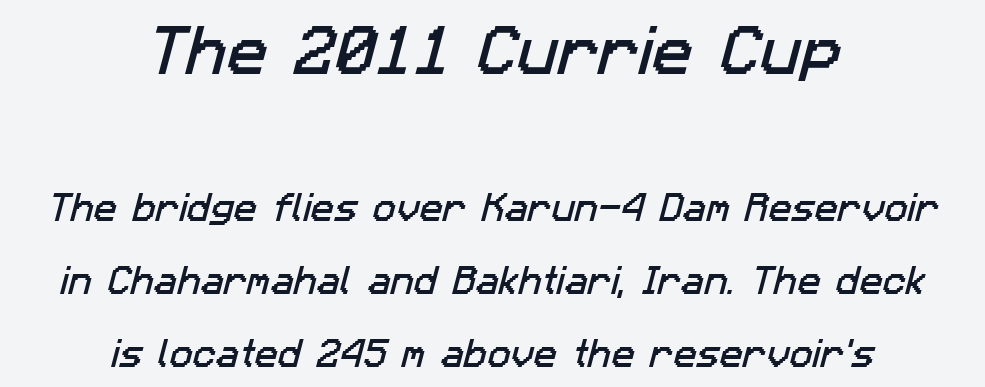
Q: Is the typeface a serif or a sans-serif typeface? A: Sans-serif.
Q: Is the text underlined? A: No.
Q: How is the paragraph aligned? A: Centered.
Q: Is the spacing between letters normal or unusually wide? A: Normal.
Q: Is the spacing between lines tight, normal or loose? A: Loose.
Q: Which block of text is set in a larger size, the first (top) or the second (bottom)? A: The first (top) one.
Q: Width (condensed, normal, or wide)? A: Normal.
Q: Stroke contrast? A: Low.
Q: x-height? A: Medium.
Q: Monospaced? A: No.
